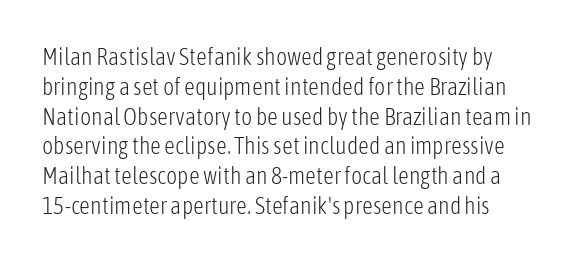
Q: Is the text bold? A: No.
Q: Is the text italic (slanted)? A: No, it is upright.
Q: Is the text underlined? A: No.
Q: Is the spacing between letters normal or unusually wide? A: Normal.
